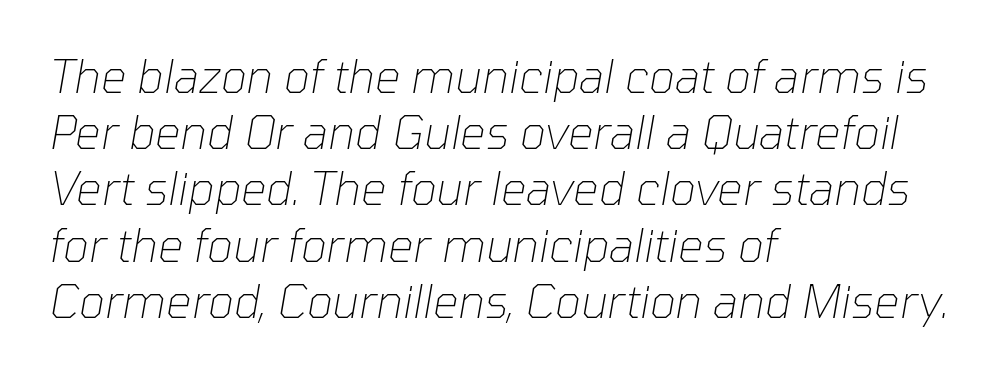
The image shows 45 px thin type, italic (leaning right); set left-aligned, normal line spacing (1.25x), normal letter spacing, not underlined; low stroke contrast and a medium x-height.
